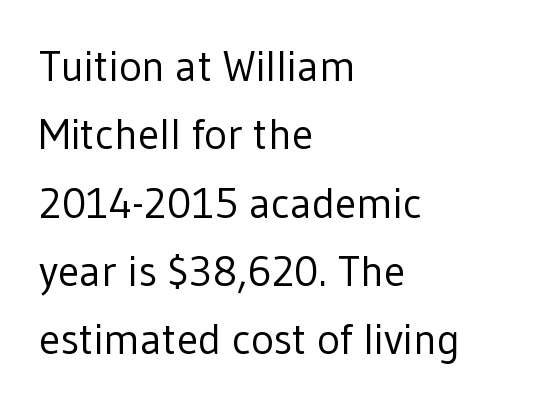
The image shows 43 px regular-weight sans-serif type, upright; set left-aligned, normal line spacing (1.59x), normal letter spacing, not underlined; low stroke contrast and a medium x-height.
